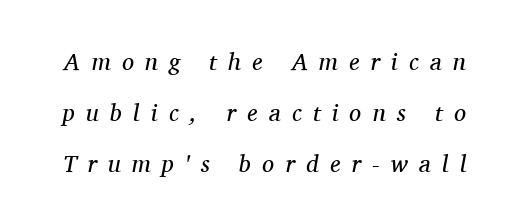
The image shows 24 px text type, italic (leaning right); set loose line spacing (2.12x), unusually wide letter spacing (+0.47 em), not underlined.
